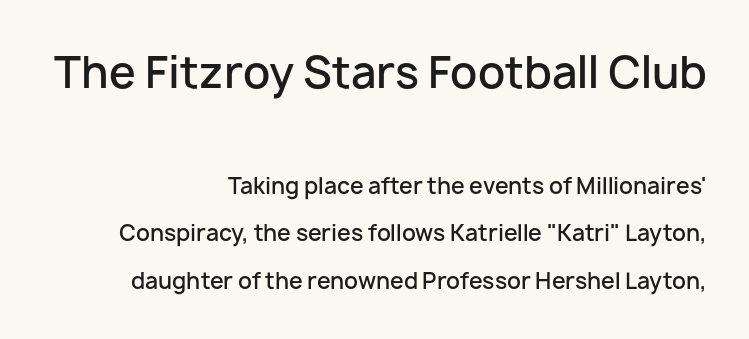
Q: Is the text bold? A: Semi-bold.
Q: Is the text italic (slanted)? A: No, it is upright.
Q: Is the typeface a serif or a sans-serif typeface? A: Sans-serif.
Q: Is the text underlined? A: No.
Q: How is the paragraph aligned? A: Right-aligned.
Q: Is the spacing between letters normal or unusually wide? A: Normal.
Q: Is the spacing between lines tight, normal or loose? A: Loose.
Q: Which block of text is set in a larger size, the first (top) or the second (bottom)? A: The first (top) one.
Q: Width (condensed, normal, or wide)? A: Normal.
Q: Stroke contrast? A: Low.
Q: x-height? A: Medium.
Q: Monospaced? A: No.
